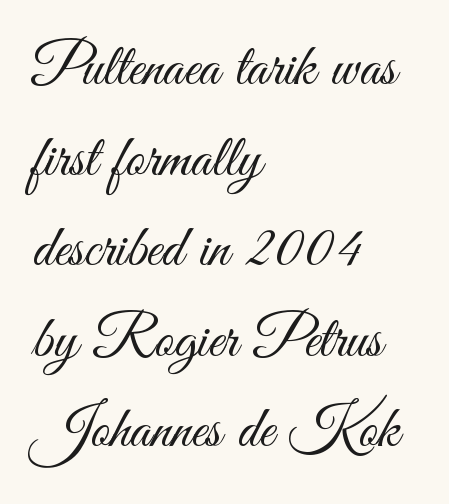
Underlining? Definitely not there. Classification — sans serif. Reading down the block, your eye returns to a fixed left position each line. Successive baselines arrive at the customary interval. Each word holds together tightly as a unit, with standard inter-letter gaps.
